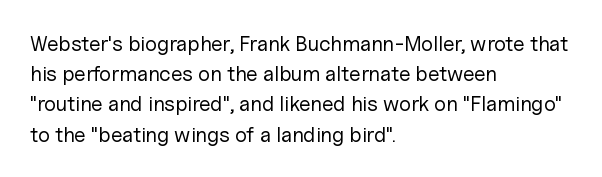
The image shows 21 px text type, upright; set left-aligned, normal line spacing (1.44x), normal letter spacing, not underlined.
